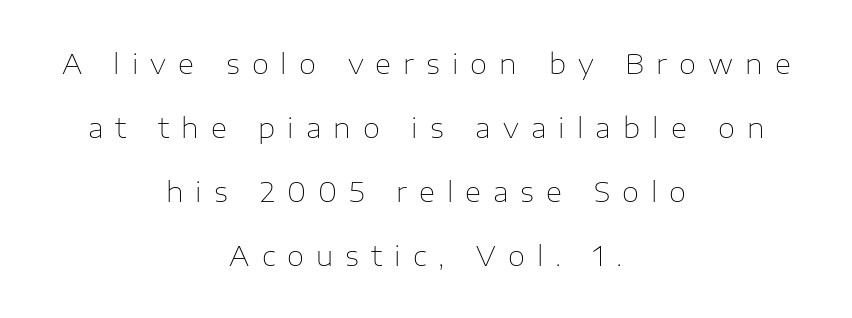
The image shows 28 px thin sans-serif type, upright; set centered, loose line spacing (2.28x), unusually wide letter spacing (+0.43 em), not underlined; low stroke contrast and a medium x-height.
